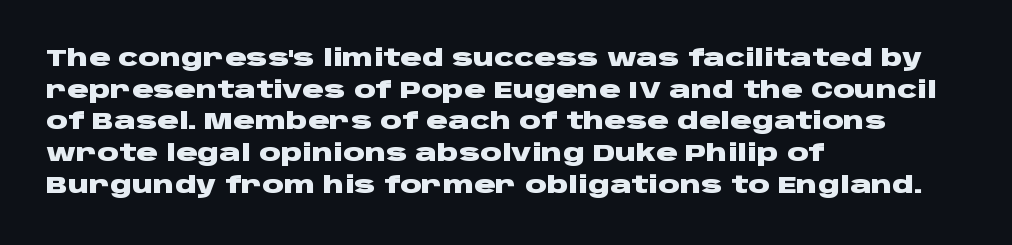
The image shows 24 px bold type, upright; set left-aligned, normal line spacing (1.32x), normal letter spacing, not underlined.
